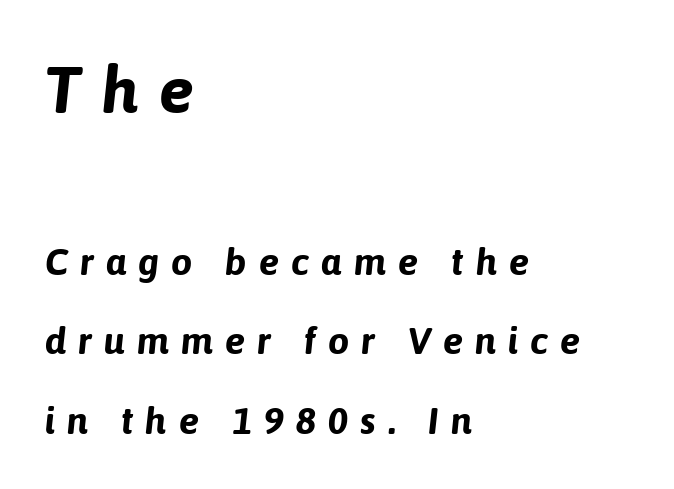
{"italic": "yes", "lean": "right", "slant_degrees": 6, "bold": "yes", "weight": "bold", "width": "normal", "stroke_contrast": "low", "x_height": "medium", "monospaced": "no", "underline": "no", "align": "left", "line_spacing": "loose", "line_spacing_ratio": 2.09, "letter_spacing": "wide", "letter_spacing_em": 0.31, "larger_block": "first", "size_ratio": 1.74, "glyph_px": 66}
